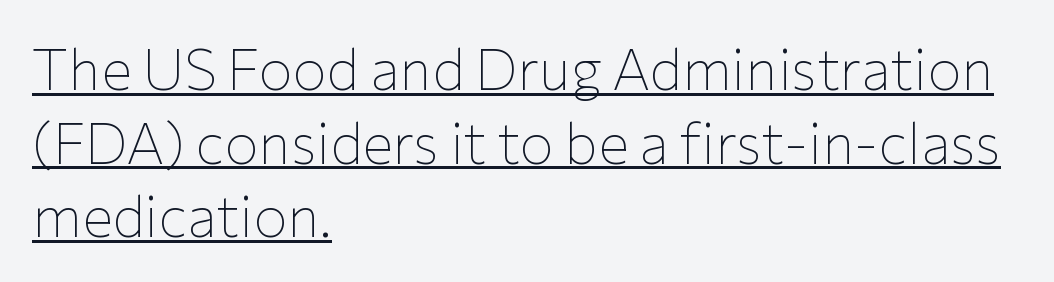
{"serif": "no", "italic": "no", "bold": "no", "weight": "thin", "width": "normal", "stroke_contrast": "low", "x_height": "medium", "monospaced": "no", "underline": "yes", "align": "left", "line_spacing": "normal", "line_spacing_ratio": 1.29, "letter_spacing": "normal", "letter_spacing_em": 0.0, "glyph_px": 57}
